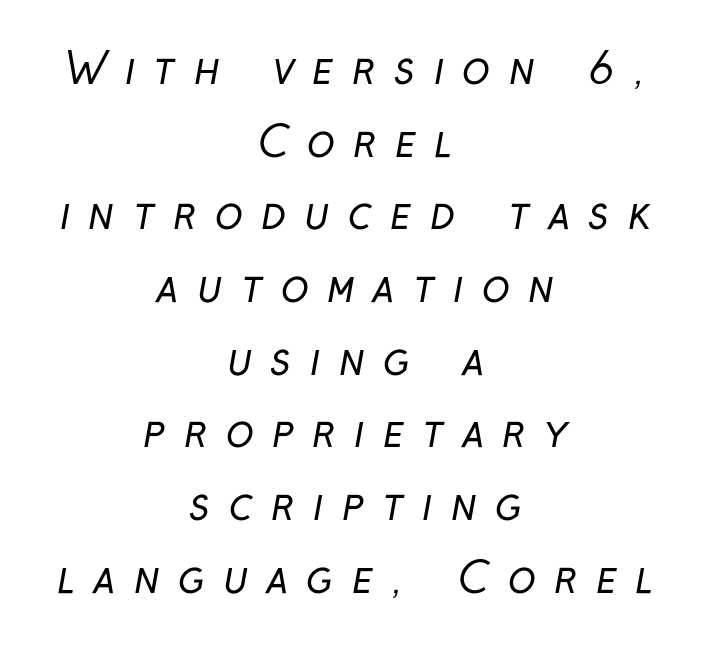
{"serif": "no", "bold": "no", "weight": "regular", "width": "condensed", "stroke_contrast": "low", "x_height": "medium", "monospaced": "no", "underline": "no", "align": "center", "line_spacing_ratio": 1.73, "letter_spacing": "wide", "letter_spacing_em": 0.44, "glyph_px": 42}
